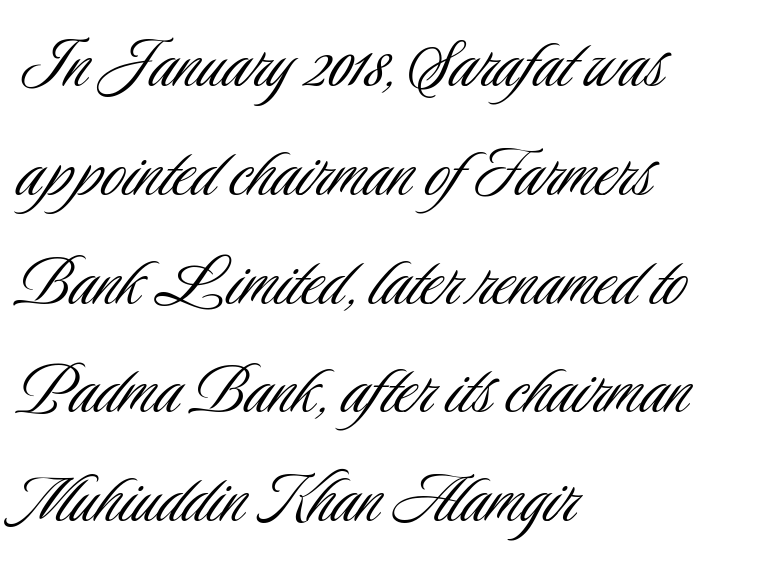
{"serif": "no", "bold": "no", "weight": "light", "width": "condensed", "stroke_contrast": "low", "x_height": "small", "monospaced": "no", "underline": "no", "align": "left", "line_spacing": "normal", "line_spacing_ratio": 1.36, "letter_spacing": "normal", "letter_spacing_em": 0.0, "glyph_px": 80}
